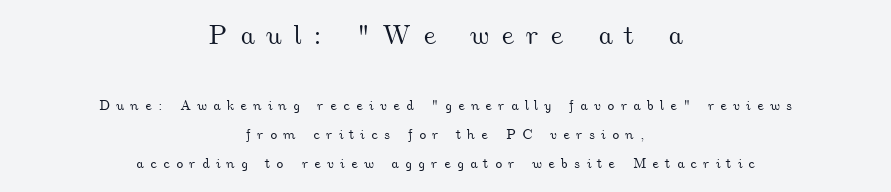
The image shows 27 px text type; set centered, loose line spacing (2.08x), unusually wide letter spacing (+0.43 em), not underlined; the first (top) block is 1.93x larger.
